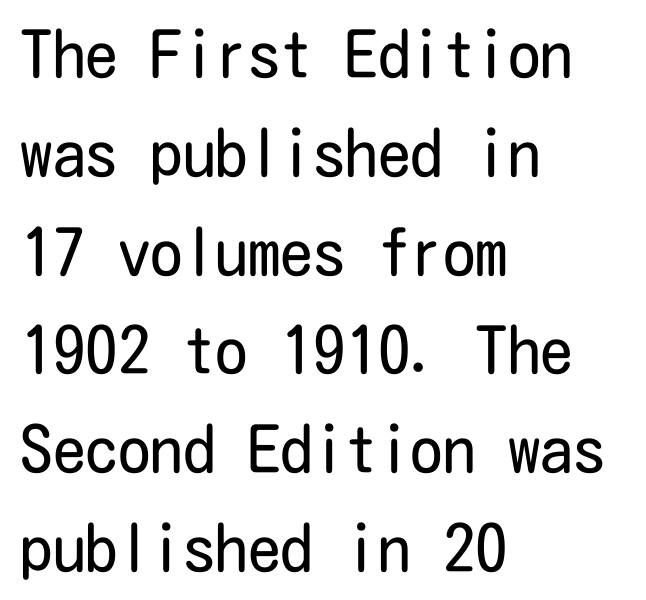
Q: Is the text bold? A: No.
Q: Is the text italic (slanted)? A: No, it is upright.
Q: Is the typeface a serif or a sans-serif typeface? A: Sans-serif.
Q: Is the text underlined? A: No.
Q: How is the paragraph aligned? A: Left-aligned.
Q: Is the spacing between letters normal or unusually wide? A: Normal.
Q: Is the spacing between lines tight, normal or loose? A: Normal.
Q: Width (condensed, normal, or wide)? A: Condensed.
Q: Stroke contrast? A: Low.
Q: x-height? A: Medium.
